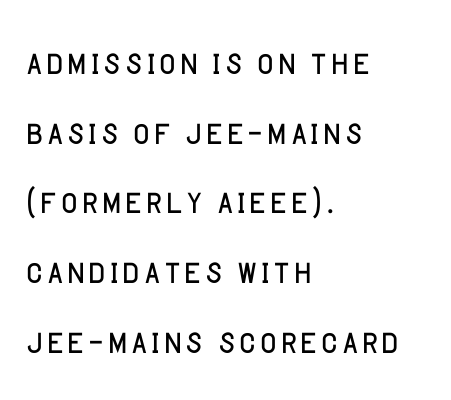
Baseline-to-baseline distance is the conventional proportion of letter height. Leftover space on each line is placed entirely after the last word. The line texture is even and compact thanks to regular tracking. The font sits on the lighter half of the weight spectrum, regular included.
